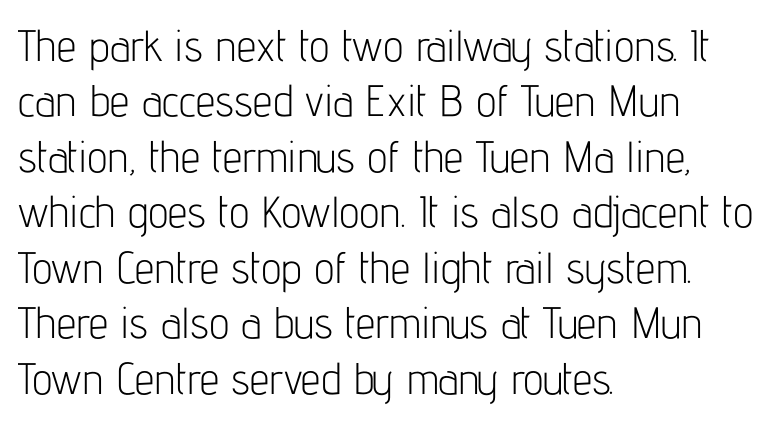
The image shows 44 px light, condensed sans-serif type, upright; set left-aligned, normal line spacing (1.26x), normal letter spacing, not underlined; low stroke contrast and a medium x-height.
